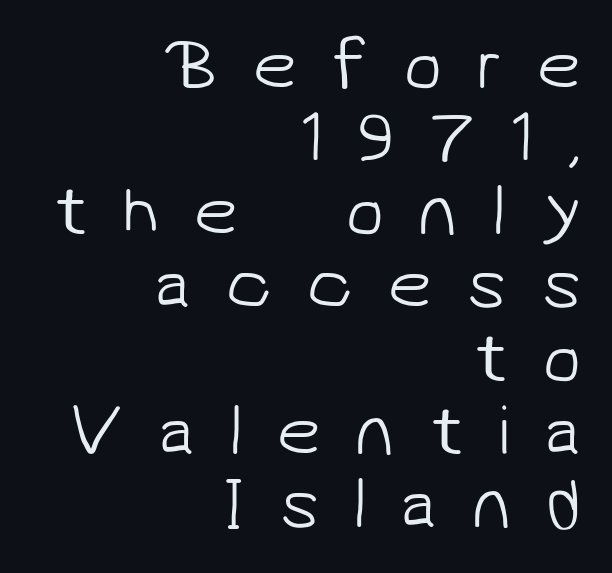
The image shows 71 px light sans-serif type; set right-aligned, tight line spacing (1.03x), unusually wide letter spacing (+0.48 em), not underlined; low stroke contrast and a medium x-height.
